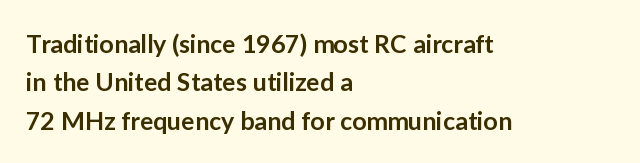
Has an underline been added? It has not. A typesetter would mark this as roman, not italic. The passage shown has conventional tracking throughout. The rows are spaced the way most documents space them. Each line starts at the same left margin while the right side varies. The font is running at a semibold setting, under full bold.
